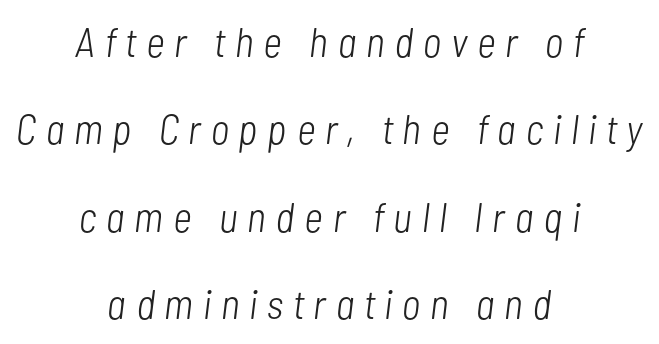
Q: Is the text bold? A: No.
Q: Is the text italic (slanted)? A: Yes, it leans right by about 7 degrees.
Q: Is the text underlined? A: No.
Q: How is the paragraph aligned? A: Centered.
Q: Is the spacing between letters normal or unusually wide? A: Unusually wide.
Q: Is the spacing between lines tight, normal or loose? A: Loose.
Q: Width (condensed, normal, or wide)? A: Condensed.
Q: Stroke contrast? A: Low.
Q: x-height? A: Medium.
Q: Monospaced? A: No.
